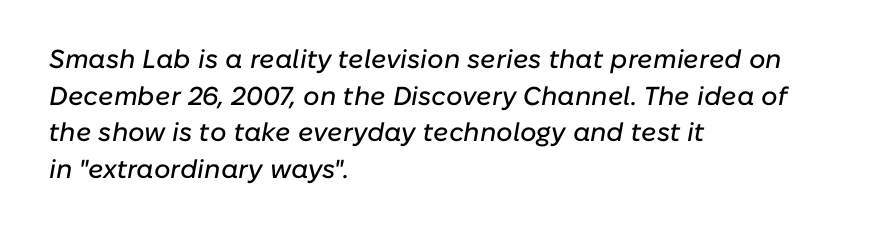
Characters follow at the spacing the type designer built in. The lettering tilts uniformly, giving the passage an italic look. Anything drawn beneath the words? Only blank space. The lines sit at an ordinary, default distance from one another. Where is the straight margin? On the left.
